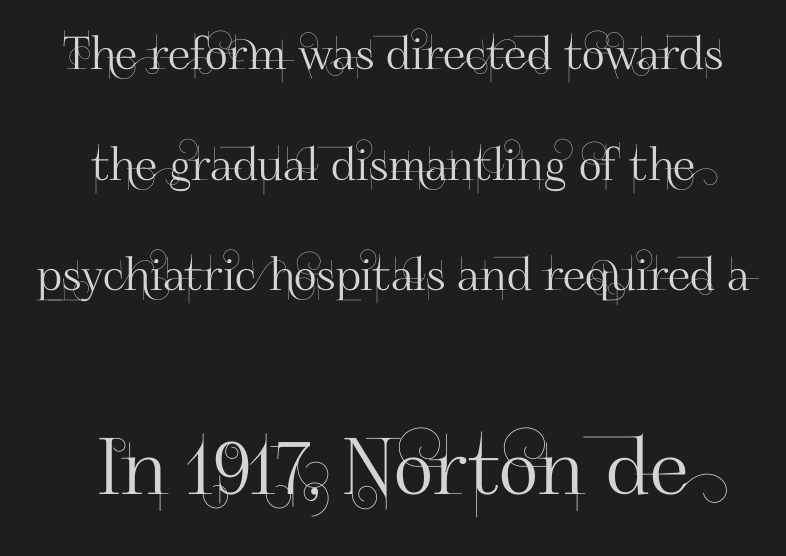
{"serif": "no", "italic": "no", "width": "normal", "stroke_contrast": "high", "x_height": "small", "monospaced": "no", "underline": "no", "align": "center", "line_spacing": "loose", "line_spacing_ratio": 2.46, "letter_spacing": "normal", "letter_spacing_em": 0.0, "larger_block": "second", "size_ratio": 1.73, "glyph_px": 78}
